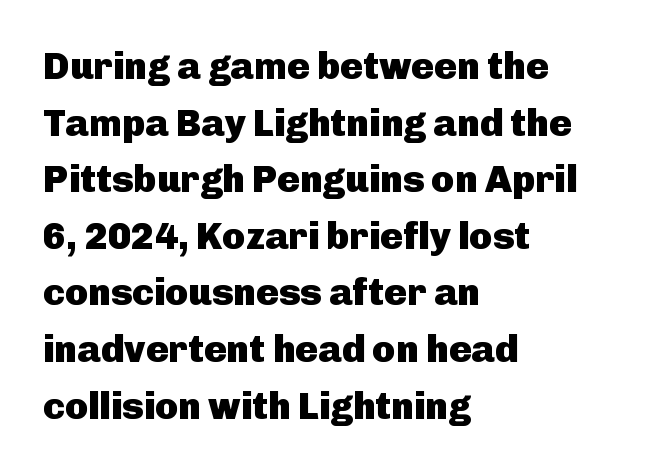
Q: Is the text bold? A: Yes.
Q: Is the text italic (slanted)? A: No, it is upright.
Q: Is the typeface a serif or a sans-serif typeface? A: Sans-serif.
Q: Is the text underlined? A: No.
Q: How is the paragraph aligned? A: Left-aligned.
Q: Is the spacing between letters normal or unusually wide? A: Normal.
Q: Is the spacing between lines tight, normal or loose? A: Normal.
Q: Width (condensed, normal, or wide)? A: Normal.
Q: Stroke contrast? A: Low.
Q: x-height? A: Medium.
Q: Monospaced? A: No.
